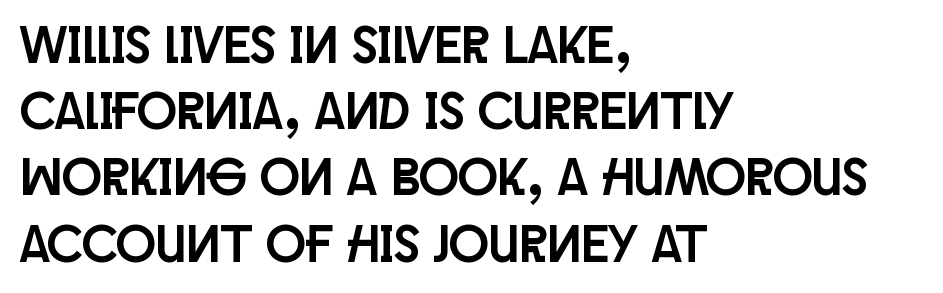
{"serif": "no", "italic": "no", "width": "condensed", "stroke_contrast": "low", "x_height": "large", "monospaced": "no", "underline": "no", "align": "left", "line_spacing": "normal", "line_spacing_ratio": 1.25, "letter_spacing": "normal", "letter_spacing_em": 0.0, "glyph_px": 53}
